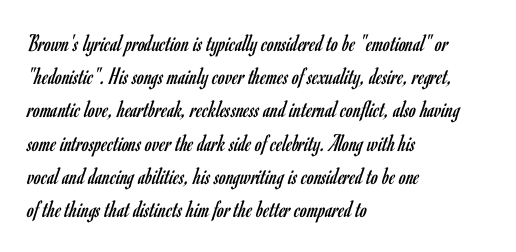
Q: Is the text bold? A: No.
Q: Is the text italic (slanted)? A: Yes.
Q: Is the text underlined? A: No.
Q: How is the paragraph aligned? A: Left-aligned.
Q: Is the spacing between letters normal or unusually wide? A: Normal.
Q: Is the spacing between lines tight, normal or loose? A: Normal.
